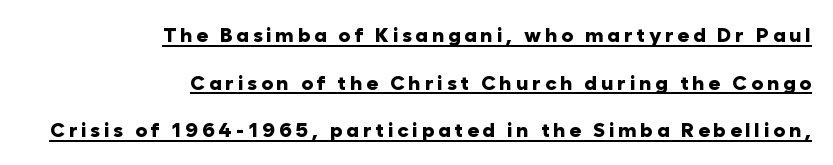
The image shows 20 px bold type, upright; set right-aligned, loose line spacing (2.38x), underlined.
